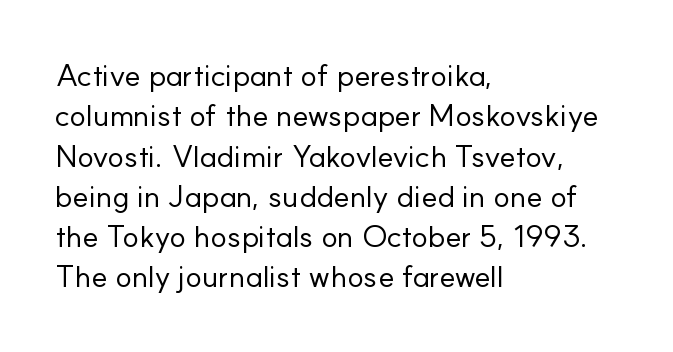
The image shows 31 px regular-weight sans-serif type, upright; set left-aligned, normal line spacing (1.3x), normal letter spacing, not underlined; low stroke contrast and a small x-height.
